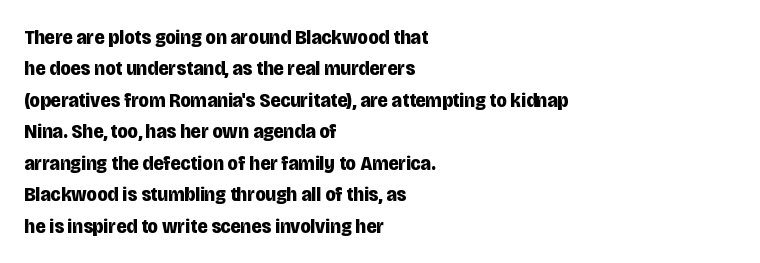
The image shows 21 px bold type, upright; set left-aligned, normal line spacing (1.5x), normal letter spacing, not underlined.
